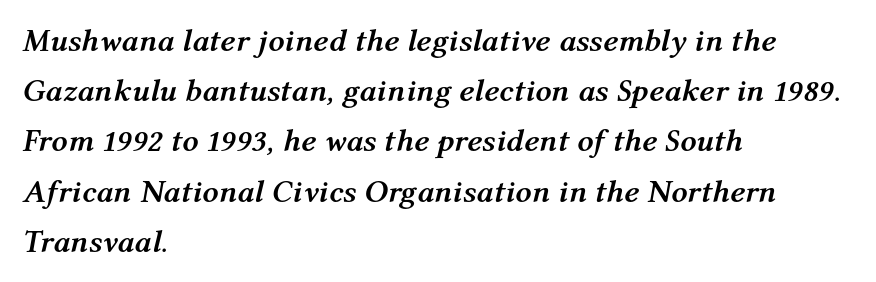
The letterforms sit shoulder to shoulder at normal distance. Horizontal bands of white between lines are of average thickness. Alignment: flush left. Style check: oblique.
